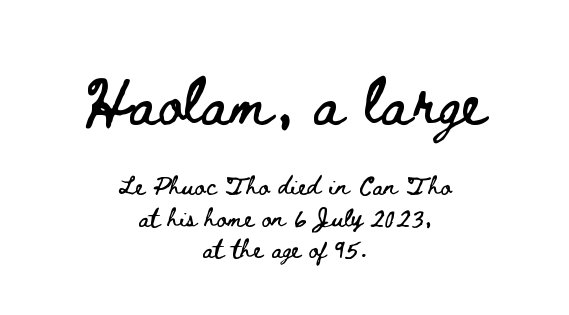
Q: Is the text underlined? A: No.
Q: How is the paragraph aligned? A: Centered.
Q: Is the spacing between letters normal or unusually wide? A: Normal.
Q: Is the spacing between lines tight, normal or loose? A: Normal.
Q: Which block of text is set in a larger size, the first (top) or the second (bottom)? A: The first (top) one.
Q: Width (condensed, normal, or wide)? A: Wide.
Q: Stroke contrast? A: Low.
Q: x-height? A: Small.
Q: Monospaced? A: No.
